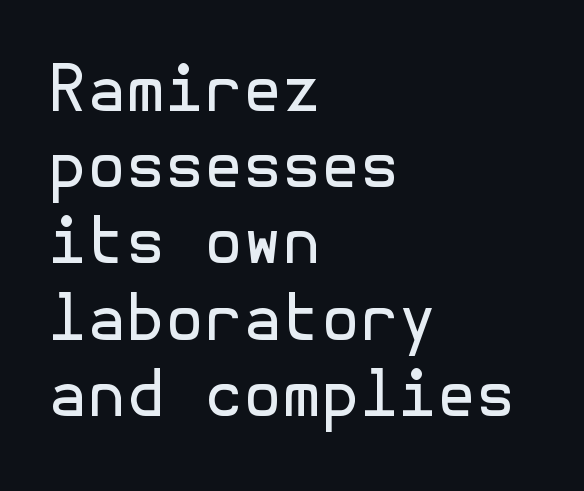
Weight: in the light-to-regular range. Tall strokes in this sample are plumb rather than angled. What stands out about the letter spacing? Nothing — it is the standard amount. These lines are set flush left with a ragged right edge.
